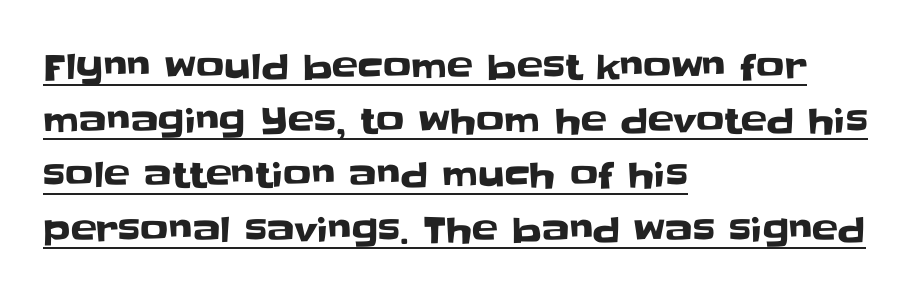
The image shows 35 px sans-serif type, upright; set left-aligned, normal line spacing (1.55x), normal letter spacing, underlined; low stroke contrast and a large x-height.
